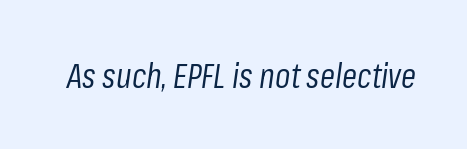
{"italic": "yes", "lean": "right", "slant_degrees": 8, "bold": "no", "weight": "regular", "width": "condensed", "stroke_contrast": "low", "x_height": "medium", "monospaced": "no", "underline": "no", "letter_spacing": "normal", "letter_spacing_em": 0.0, "glyph_px": 34}
